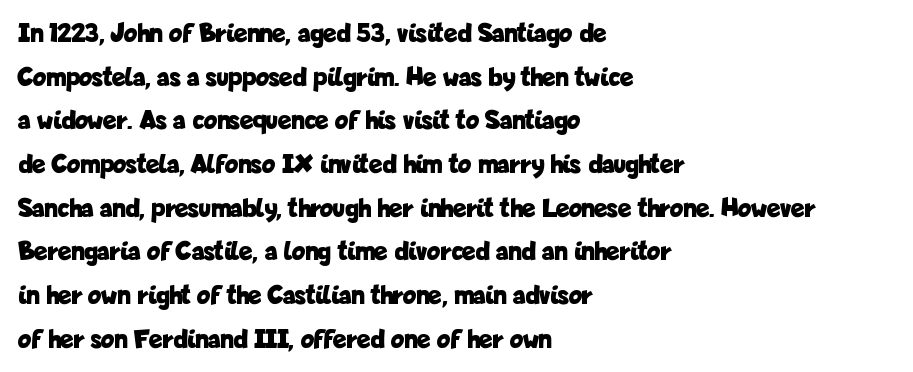
The image shows 28 px bold, condensed sans-serif type, upright; set left-aligned, normal line spacing (1.56x), normal letter spacing, not underlined; low stroke contrast and a medium x-height.
